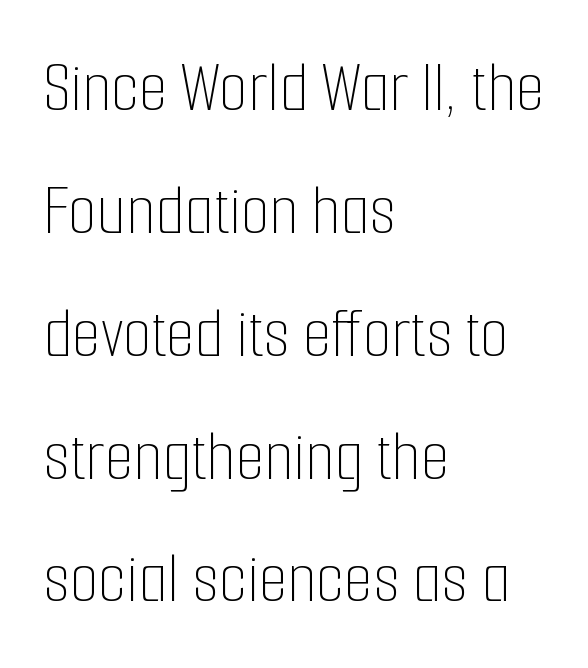
Q: Is the text bold? A: No.
Q: Is the text italic (slanted)? A: No, it is upright.
Q: Is the text underlined? A: No.
Q: How is the paragraph aligned? A: Left-aligned.
Q: Is the spacing between letters normal or unusually wide? A: Normal.
Q: Is the spacing between lines tight, normal or loose? A: Normal.
Q: Width (condensed, normal, or wide)? A: Condensed.
Q: Stroke contrast? A: Low.
Q: x-height? A: Medium.
Q: Monospaced? A: No.
